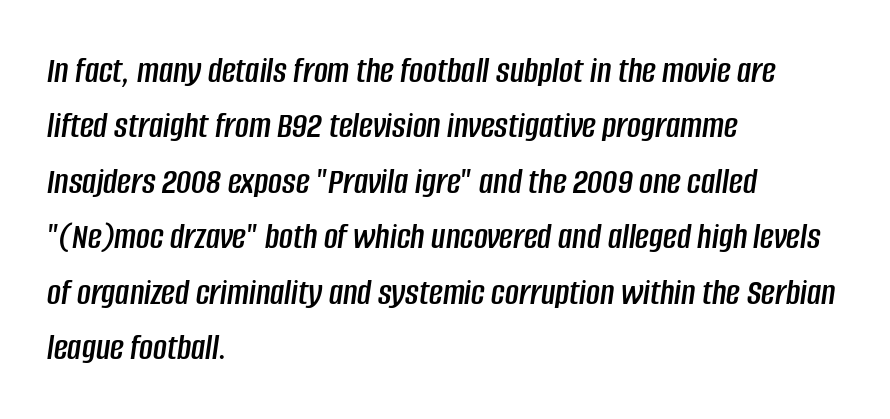
Q: Is the text italic (slanted)? A: Yes, it leans right by about 8 degrees.
Q: Is the text underlined? A: No.
Q: How is the paragraph aligned? A: Left-aligned.
Q: Is the spacing between letters normal or unusually wide? A: Normal.
Q: Is the spacing between lines tight, normal or loose? A: Normal.
Q: Width (condensed, normal, or wide)? A: Condensed.
Q: Stroke contrast? A: Low.
Q: x-height? A: Large.
Q: Monospaced? A: No.
